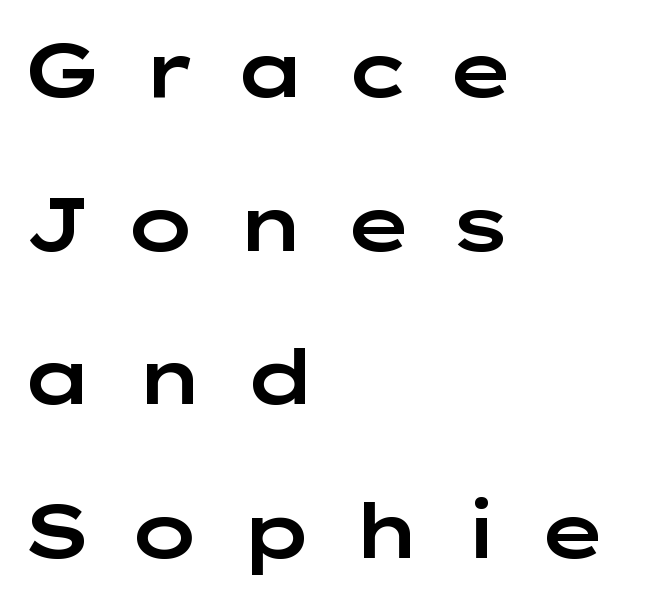
{"serif": "no", "italic": "no", "width": "wide", "stroke_contrast": "low", "x_height": "medium", "monospaced": "no", "underline": "no", "align": "left", "line_spacing": "loose", "line_spacing_ratio": 2.02, "letter_spacing": "wide", "letter_spacing_em": 0.45, "glyph_px": 76}
